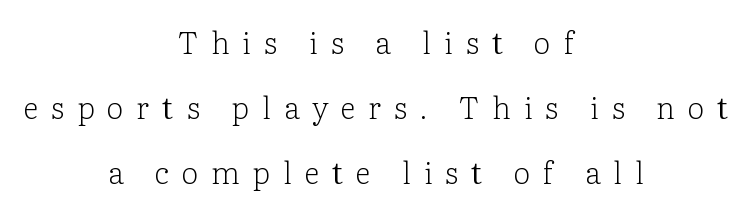
Q: Is the text bold? A: No.
Q: Is the text italic (slanted)? A: No, it is upright.
Q: Is the typeface a serif or a sans-serif typeface? A: Serif.
Q: Is the text underlined? A: No.
Q: How is the paragraph aligned? A: Centered.
Q: Is the spacing between letters normal or unusually wide? A: Unusually wide.
Q: Is the spacing between lines tight, normal or loose? A: Loose.
Q: Width (condensed, normal, or wide)? A: Normal.
Q: Stroke contrast? A: Low.
Q: x-height? A: Medium.
Q: Monospaced? A: No.
